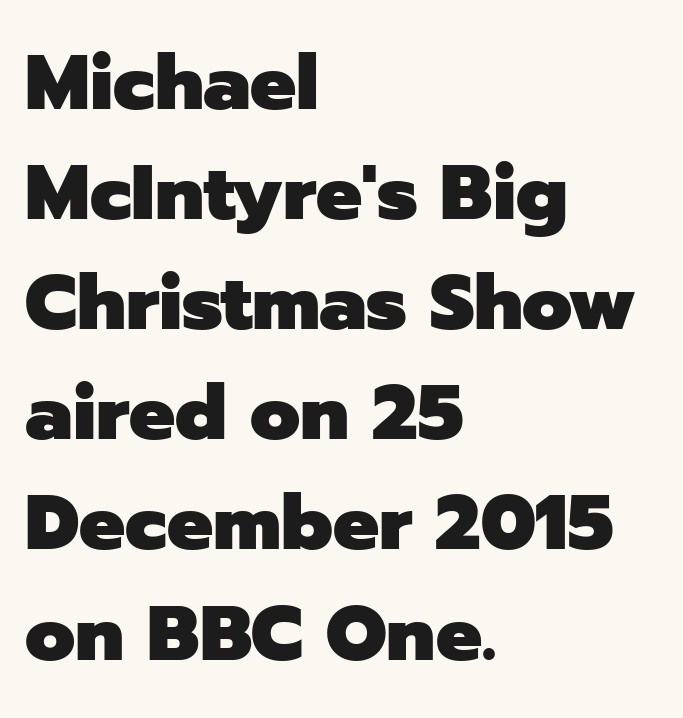
The face used here is rendered with its standard letterfit. Does the lettering tilt? It doesn't — this is upright. Compared with a centered layout, this one pins lines to the left instead. This rendering employs a face without finishing strokes, i.e., a sans-serif. The letters are bold, with thick, heavy strokes.
